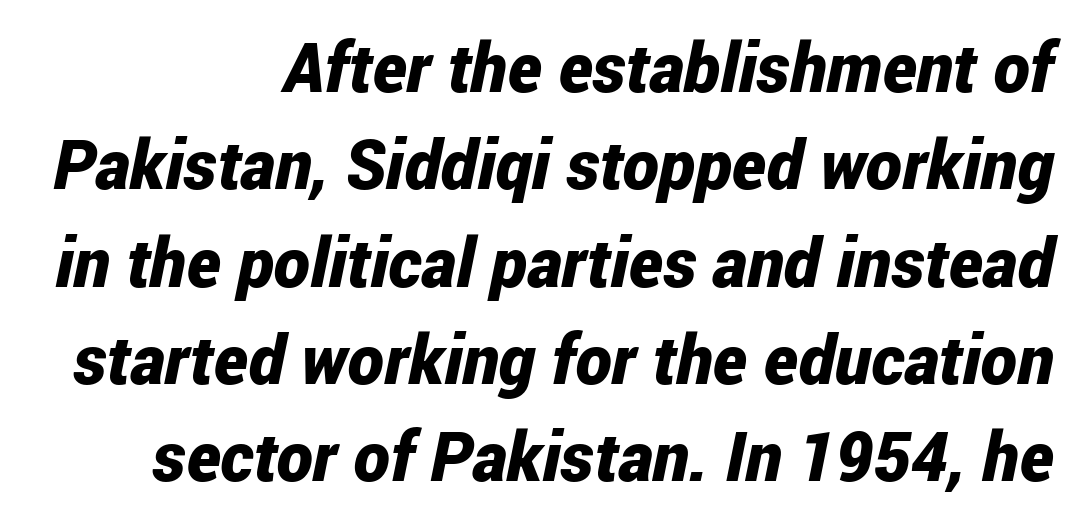
{"italic": "yes", "lean": "right", "slant_degrees": 12, "bold": "yes", "weight": "bold", "width": "condensed", "stroke_contrast": "low", "x_height": "medium", "monospaced": "no", "underline": "no", "align": "right", "line_spacing": "normal", "line_spacing_ratio": 1.41, "letter_spacing": "normal", "letter_spacing_em": 0.0, "glyph_px": 69}
